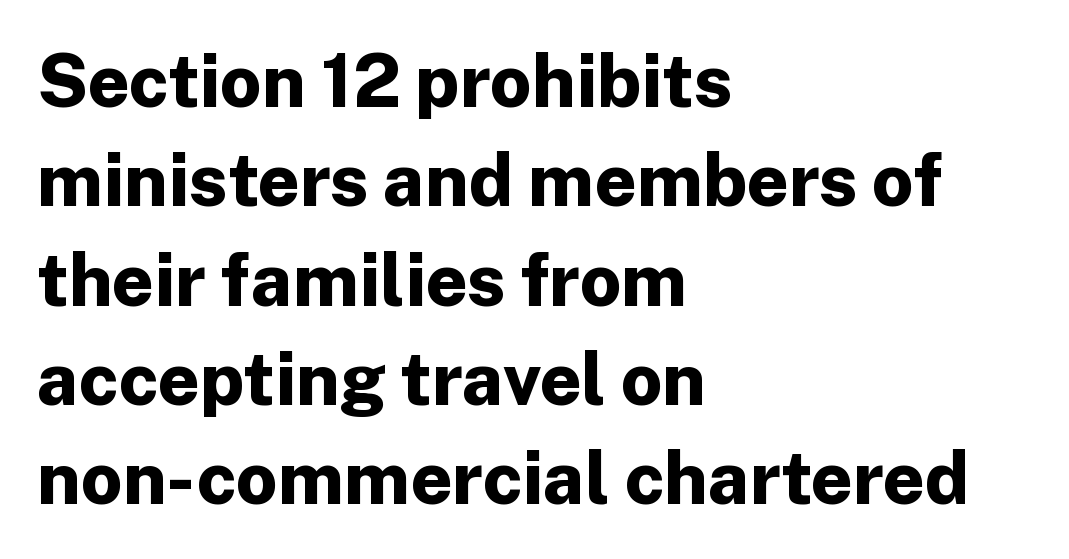
Check under the words: just untouched page. The letters advance in unequal steps, a hallmark of proportional type. Notice how the stems are strictly vertical — no italics here. Glyph-to-glyph distance matches everyday printed text.
